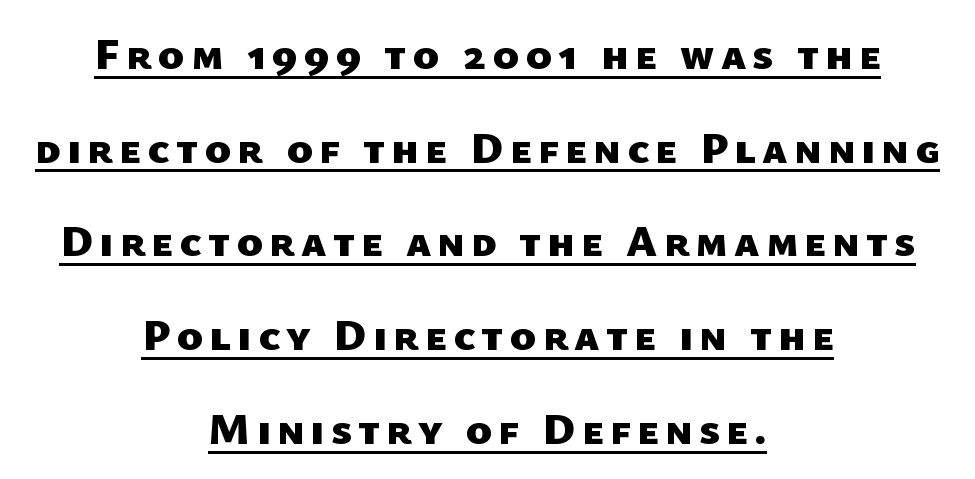
Serifs: no, the terminals of the letterforms are clean. Is the type bold? Yes — the strokes are clearly thick and heavy. A centered setting, common on invitations and titles, is used for this passage. A typesetter would call this proportional, since set widths differ per character. Compared with undecorated copy, this sample adds a rule below the words.
